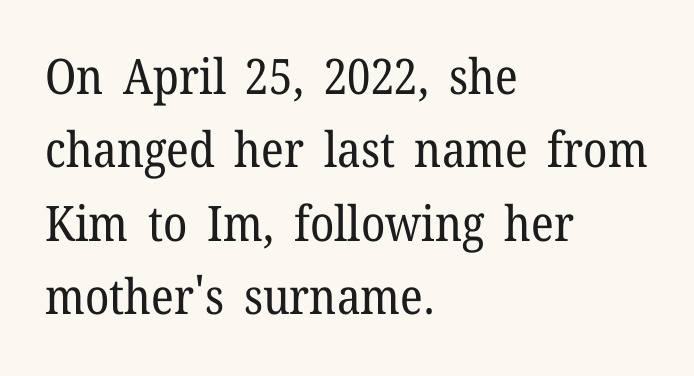
Q: Is the text bold? A: No.
Q: Is the text italic (slanted)? A: No, it is upright.
Q: Is the typeface a serif or a sans-serif typeface? A: Serif.
Q: Is the text underlined? A: No.
Q: How is the paragraph aligned? A: Left-aligned.
Q: Is the spacing between letters normal or unusually wide? A: Normal.
Q: Is the spacing between lines tight, normal or loose? A: Normal.
Q: Width (condensed, normal, or wide)? A: Normal.
Q: Stroke contrast? A: Low.
Q: x-height? A: Medium.
Q: Monospaced? A: No.
